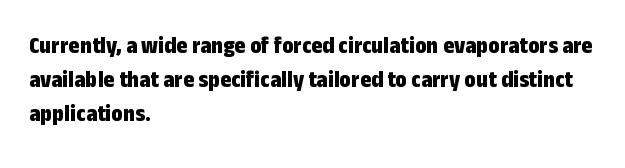
The passage shown stacks its lines at a standard gap. These lines keep a tight, regular rhythm from letter to letter. Descenders hang freely into open space. The sample has been set heavy, in full bold. Leftover space on each line is placed entirely after the last word. Nope, not italic — everything's standing straight.
